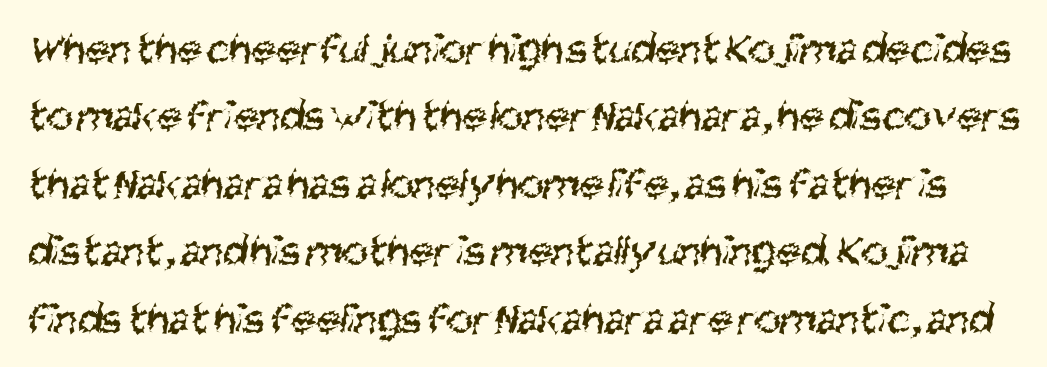
Observe the absence of serifs on each vertical stroke in this sample. Proportional: the letters do not fall into vertical columns. Weight: in the light-to-regular range. The passage shown stacks its lines at a standard gap. Tracking here is standard; glyphs follow each other at the usual distance. Nobody drew a line under any word here.
